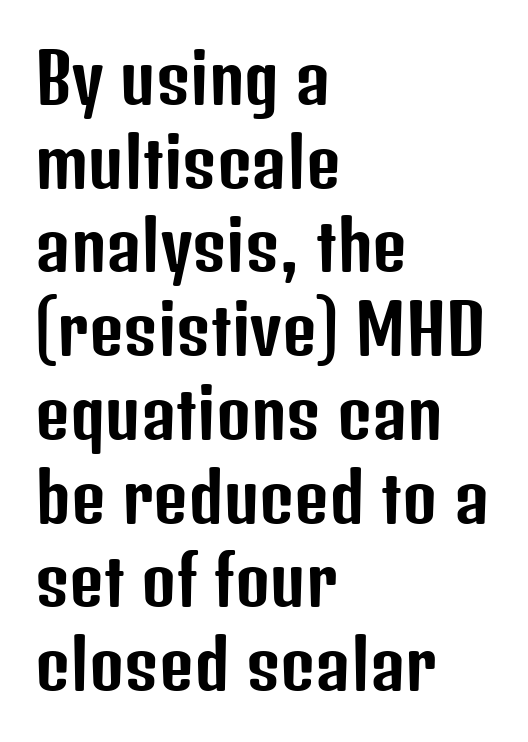
Q: Is the text italic (slanted)? A: No, it is upright.
Q: Is the typeface a serif or a sans-serif typeface? A: Sans-serif.
Q: Is the text underlined? A: No.
Q: How is the paragraph aligned? A: Left-aligned.
Q: Is the spacing between letters normal or unusually wide? A: Normal.
Q: Is the spacing between lines tight, normal or loose? A: Normal.
Q: Width (condensed, normal, or wide)? A: Condensed.
Q: Stroke contrast? A: Low.
Q: x-height? A: Medium.
Q: Monospaced? A: No.
